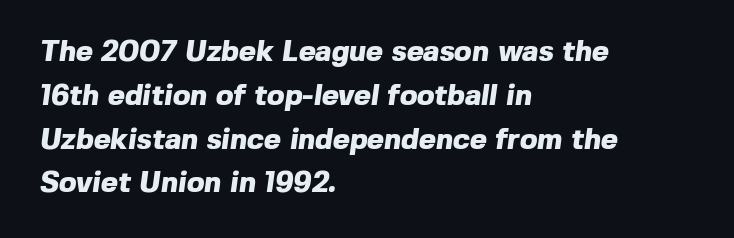
Q: Is the text bold? A: Yes.
Q: Is the typeface a serif or a sans-serif typeface? A: Sans-serif.
Q: Is the text underlined? A: No.
Q: How is the paragraph aligned? A: Left-aligned.
Q: Is the spacing between letters normal or unusually wide? A: Normal.
Q: Is the spacing between lines tight, normal or loose? A: Normal.
Q: Width (condensed, normal, or wide)? A: Normal.
Q: x-height? A: Medium.
Q: Monospaced? A: No.
